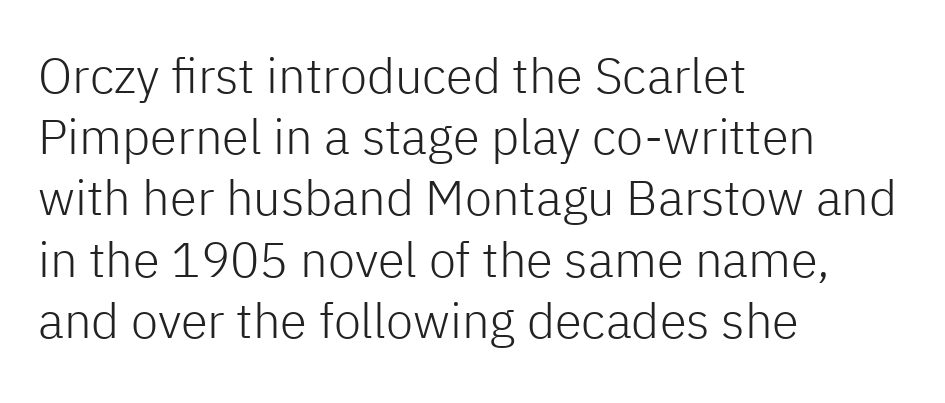
The image shows 49 px light sans-serif type, upright; set left-aligned, normal line spacing (1.25x), normal letter spacing, not underlined; low stroke contrast and a medium x-height.
